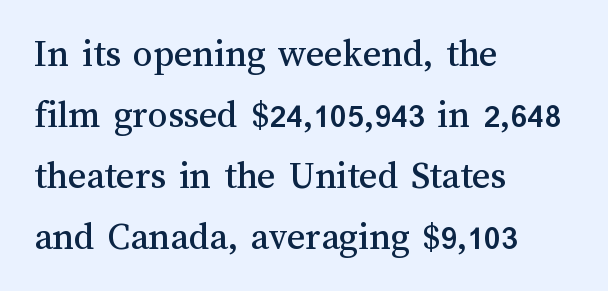
{"italic": "no", "width": "normal", "stroke_contrast": "medium", "x_height": "medium", "monospaced": "no", "underline": "no", "align": "left", "line_spacing": "normal", "line_spacing_ratio": 1.56, "letter_spacing": "normal", "letter_spacing_em": 0.0, "glyph_px": 39}
